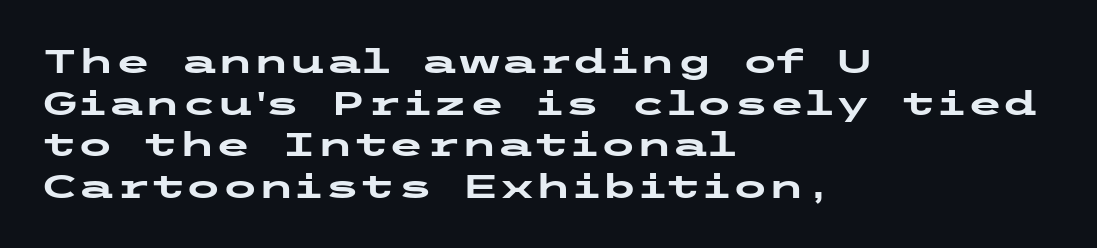
{"serif": "no", "italic": "no", "bold": "yes", "weight": "heavy", "width": "wide", "stroke_contrast": "low", "x_height": "medium", "underline": "no", "align": "left", "line_spacing": "normal", "line_spacing_ratio": 1.26, "letter_spacing": "normal", "letter_spacing_em": 0.0, "glyph_px": 33}
